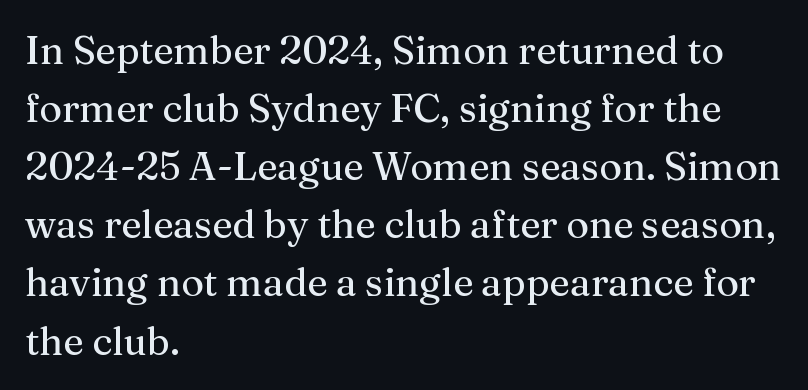
{"serif": "yes", "italic": "no", "width": "normal", "stroke_contrast": "medium", "x_height": "medium", "monospaced": "no", "underline": "no", "align": "left", "line_spacing": "normal", "line_spacing_ratio": 1.49, "letter_spacing": "normal", "letter_spacing_em": 0.0, "glyph_px": 39}
